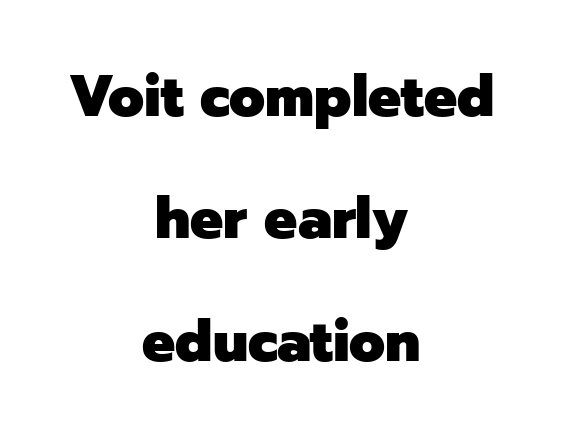
A typesetter would call this leading open, well beyond the default. What stands out about the letter spacing? Nothing — it is the standard amount. Regarding serifs, this sample does without them. Lines of text with bare space underneath. This is roman type, the default non-slanted kind. Where is the straight margin? There isn't one; the lines are centered.
